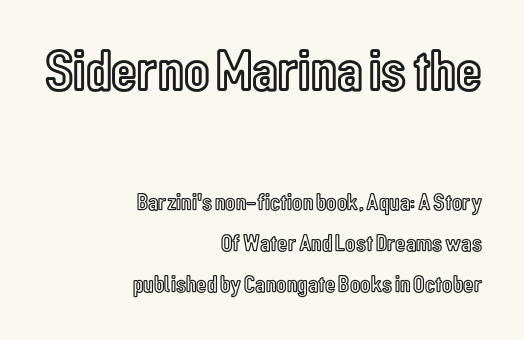
{"italic": "no", "width": "condensed", "x_height": "medium", "monospaced": "no", "underline": "no", "align": "right", "line_spacing_ratio": 1.71, "letter_spacing": "normal", "letter_spacing_em": 0.0, "larger_block": "first", "size_ratio": 2.46, "glyph_px": 59}
